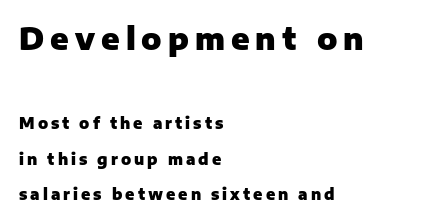
This rendering uses left alignment, leaving the right contour irregular. Does the leading feel generous? Absolutely, it's lavish. If you drew a line through each stem, it would be perfectly vertical. Spacing verdict: proportional, widths tailored to each character. The upper block of text is set noticeably larger than the block beneath it. Has an underline been added? It has not.
